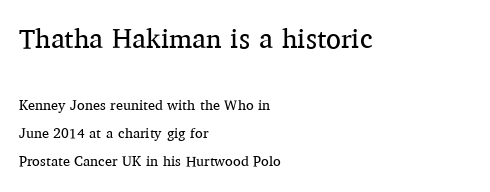
{"italic": "no", "bold": "no", "underline": "no", "align": "left", "line_spacing": "loose", "line_spacing_ratio": 1.99, "letter_spacing": "normal", "letter_spacing_em": 0.0, "larger_block": "first", "size_ratio": 1.93, "glyph_px": 27}
